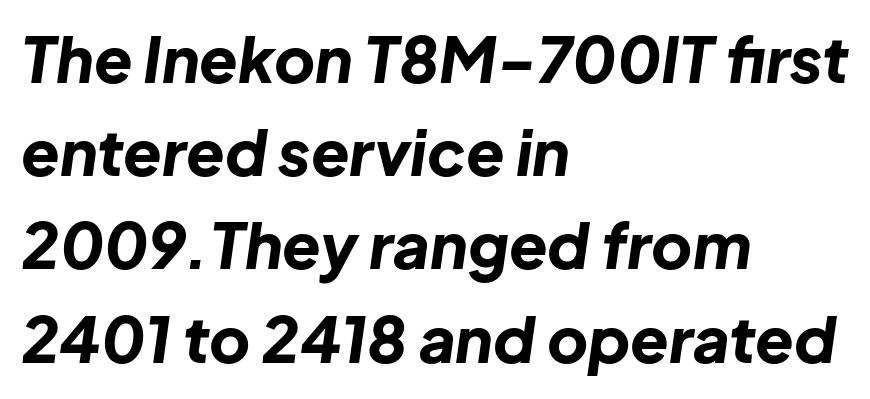
Q: Is the text bold? A: Yes.
Q: Is the text italic (slanted)? A: Yes, it leans right by about 8 degrees.
Q: Is the text underlined? A: No.
Q: How is the paragraph aligned? A: Left-aligned.
Q: Is the spacing between letters normal or unusually wide? A: Normal.
Q: Is the spacing between lines tight, normal or loose? A: Normal.
Q: Width (condensed, normal, or wide)? A: Normal.
Q: Stroke contrast? A: Low.
Q: x-height? A: Medium.
Q: Monospaced? A: No.
